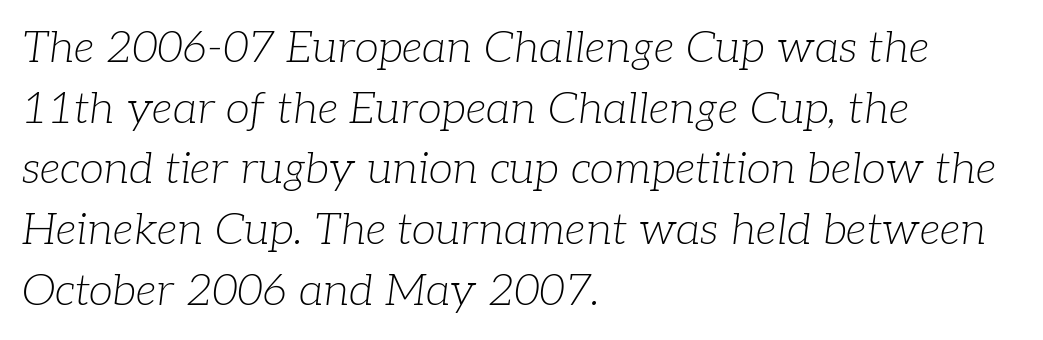
The image shows 44 px light serif type, italic (leaning right); set left-aligned, normal line spacing (1.38x), normal letter spacing, not underlined; low stroke contrast and a medium x-height.
